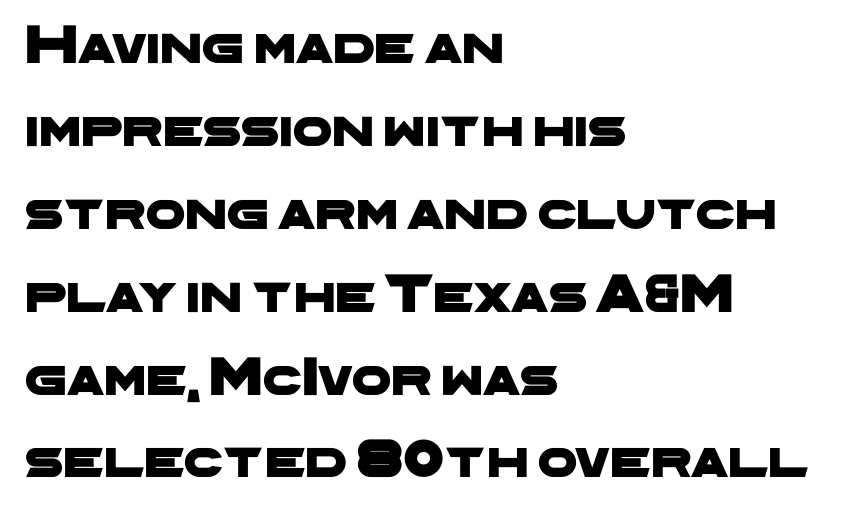
{"serif": "no", "width": "wide", "stroke_contrast": "low", "x_height": "medium", "monospaced": "no", "underline": "no", "align": "left", "line_spacing": "normal", "line_spacing_ratio": 1.48, "letter_spacing": "normal", "letter_spacing_em": 0.0, "glyph_px": 56}
